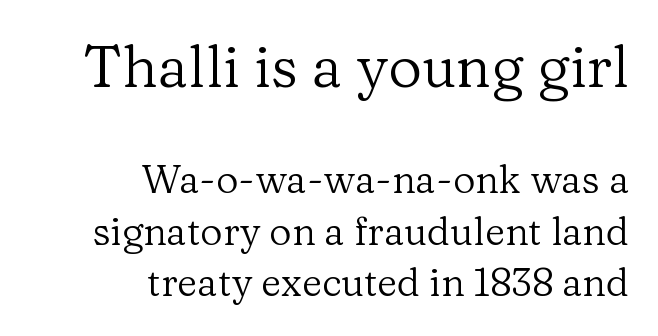
Q: Is the text bold? A: No.
Q: Is the text italic (slanted)? A: No, it is upright.
Q: Is the typeface a serif or a sans-serif typeface? A: Serif.
Q: Is the text underlined? A: No.
Q: How is the paragraph aligned? A: Right-aligned.
Q: Is the spacing between letters normal or unusually wide? A: Normal.
Q: Is the spacing between lines tight, normal or loose? A: Normal.
Q: Which block of text is set in a larger size, the first (top) or the second (bottom)? A: The first (top) one.
Q: Width (condensed, normal, or wide)? A: Normal.
Q: Stroke contrast? A: Low.
Q: x-height? A: Medium.
Q: Monospaced? A: No.
